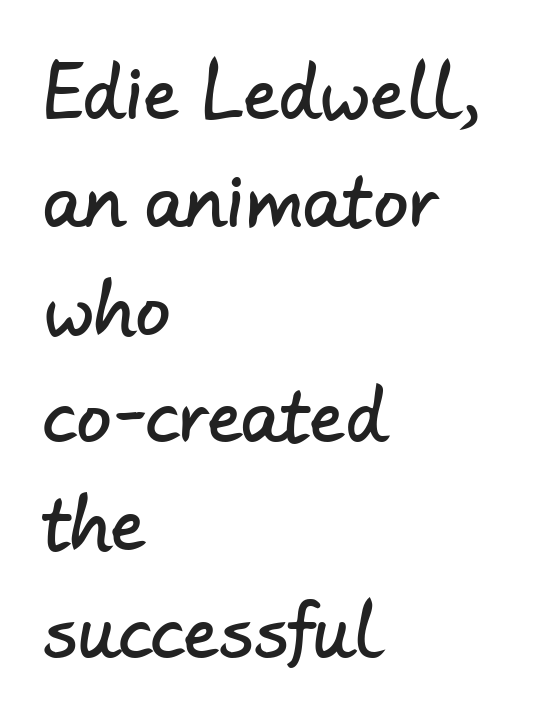
{"serif": "no", "width": "normal", "stroke_contrast": "low", "x_height": "small", "monospaced": "no", "underline": "no", "align": "left", "line_spacing": "normal", "line_spacing_ratio": 1.54, "letter_spacing": "normal", "letter_spacing_em": 0.0, "glyph_px": 70}
